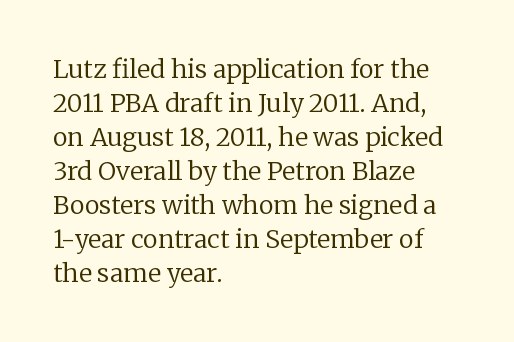
The image shows 25 px text type, upright; set left-aligned, normal line spacing (1.36x), normal letter spacing, not underlined.
